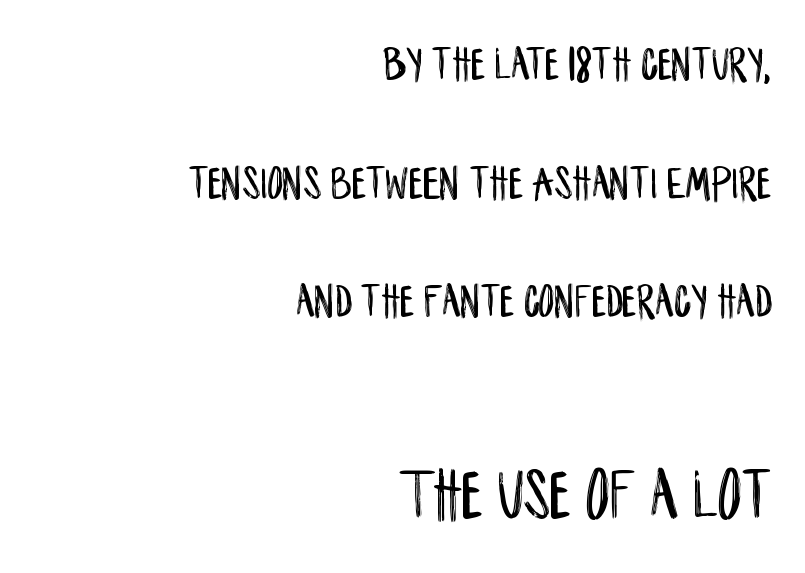
{"serif": "no", "italic": "no", "width": "condensed", "stroke_contrast": "low", "x_height": "large", "monospaced": "no", "underline": "no", "align": "right", "line_spacing": "loose", "line_spacing_ratio": 2.42, "letter_spacing": "normal", "letter_spacing_em": 0.0, "larger_block": "second", "size_ratio": 1.51, "glyph_px": 74}
